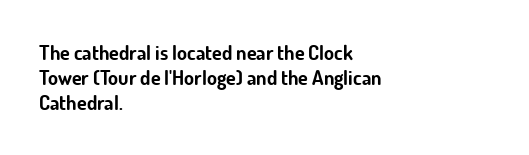
The image shows 20 px bold type, upright; set left-aligned, normal line spacing (1.26x), normal letter spacing, not underlined.
